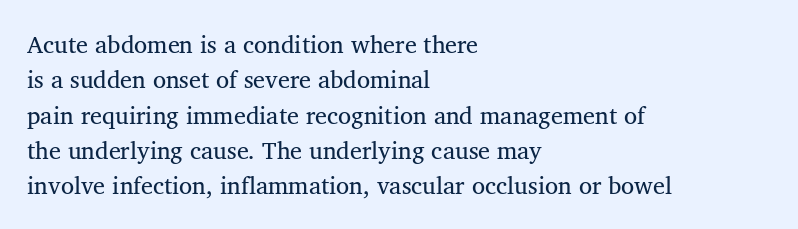
The image shows 24 px text type; set left-aligned, normal line spacing (1.47x), normal letter spacing, not underlined.
